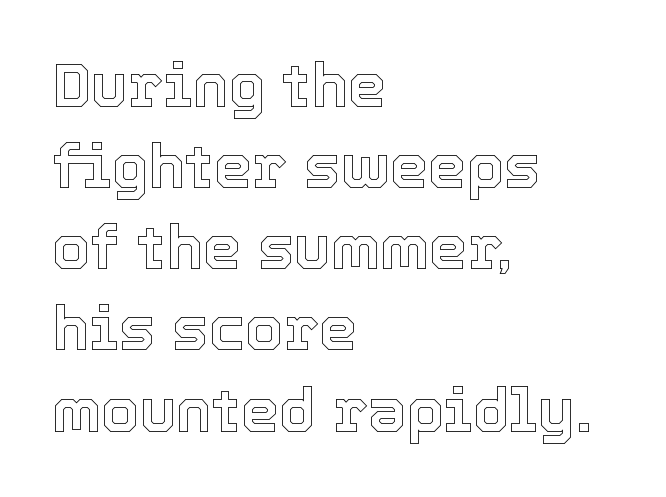
The words here are not underlined. Short note: letters normally spaced. A typesetter would call this leading conventional body-copy spacing. Think of a printed novel: that variable character pitch is what you see here. The letters stand straight up with perfectly vertical stems.
